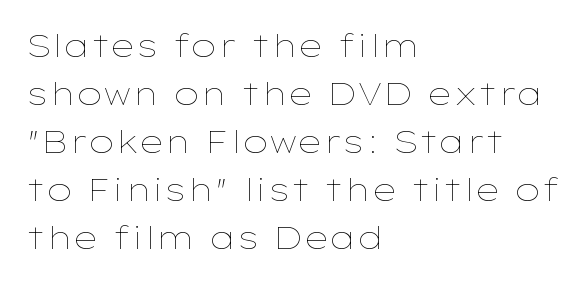
{"italic": "no", "bold": "no", "weight": "thin", "width": "wide", "stroke_contrast": "low", "x_height": "medium", "monospaced": "no", "underline": "no", "align": "left", "line_spacing": "normal", "line_spacing_ratio": 1.55, "letter_spacing": "normal", "letter_spacing_em": 0.0, "glyph_px": 31}
